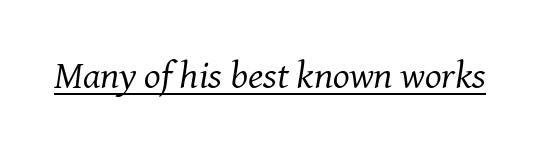
In terms of posture, this sample is oblique. Decoration check: the copy is underlined. You could not count columns in this text — the font is proportionally spaced. This rendering leaves character spacing at its baseline value. The letters look calm and open, with moderate or lighter stems.
